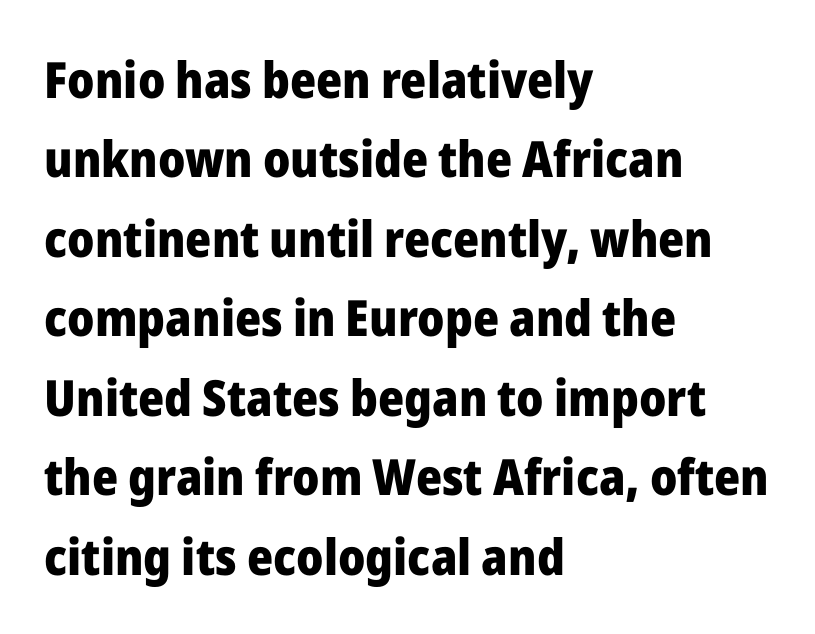
Typographic density is high because the face is bold. Descenders are the only things crossing below the line. All the whitespace from short lines collects on the right. The letters sit at their default tracking, neither squeezed nor spread. The rendering shows plain stroke endings on the letterforms — a sans-serif design. Character widths vary here, with narrow letters taking less room than wide ones.
